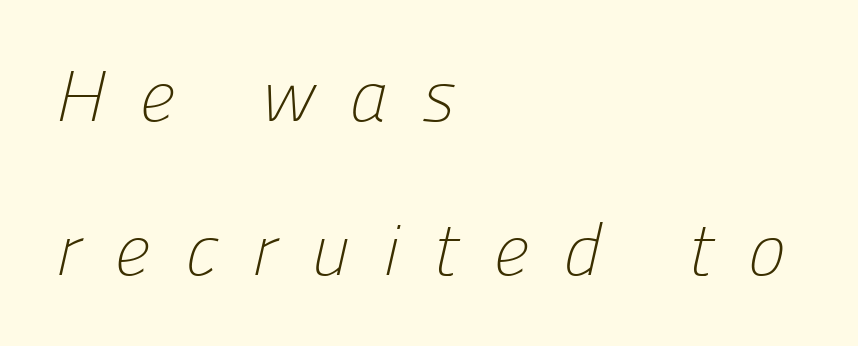
Q: Is the text bold? A: No.
Q: Is the typeface a serif or a sans-serif typeface? A: Sans-serif.
Q: Is the text underlined? A: No.
Q: How is the paragraph aligned? A: Left-aligned.
Q: Is the spacing between letters normal or unusually wide? A: Unusually wide.
Q: Is the spacing between lines tight, normal or loose? A: Loose.
Q: Width (condensed, normal, or wide)? A: Normal.
Q: Stroke contrast? A: Low.
Q: x-height? A: Medium.
Q: Monospaced? A: No.
